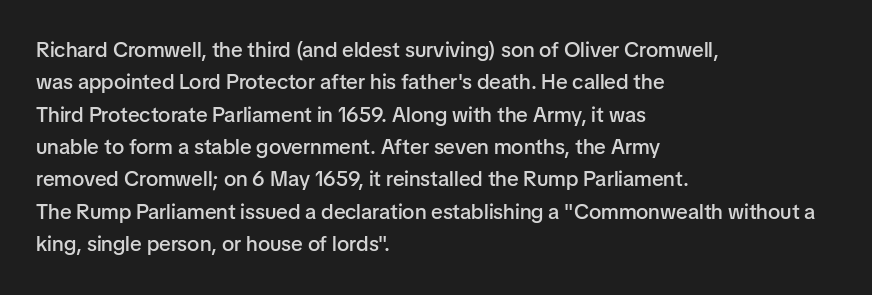
The image shows 21 px text type, upright; set left-aligned, normal line spacing (1.54x), normal letter spacing, not underlined.
